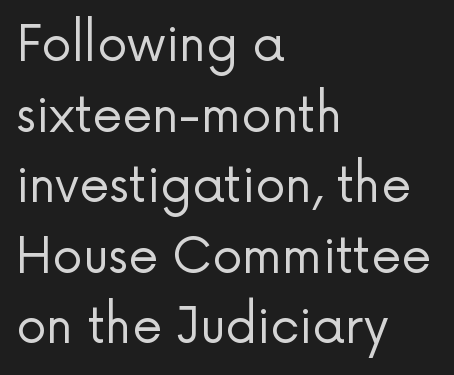
The image shows 48 px regular-weight sans-serif type, upright; set left-aligned, normal line spacing (1.47x), normal letter spacing, not underlined; low stroke contrast and a medium x-height.
